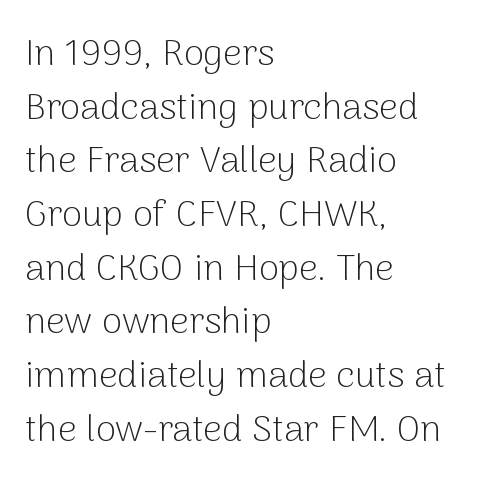
Q: Is the text bold? A: No.
Q: Is the text italic (slanted)? A: No, it is upright.
Q: Is the typeface a serif or a sans-serif typeface? A: Sans-serif.
Q: Is the text underlined? A: No.
Q: How is the paragraph aligned? A: Left-aligned.
Q: Is the spacing between letters normal or unusually wide? A: Normal.
Q: Is the spacing between lines tight, normal or loose? A: Normal.
Q: Width (condensed, normal, or wide)? A: Normal.
Q: Stroke contrast? A: Low.
Q: x-height? A: Medium.
Q: Monospaced? A: No.
